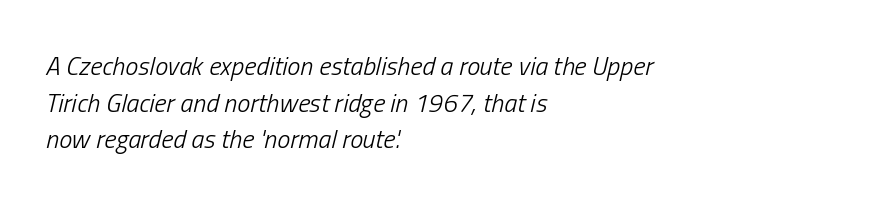
The image shows 26 px text type, italic (leaning right); set left-aligned, normal line spacing (1.41x), normal letter spacing, not underlined.
